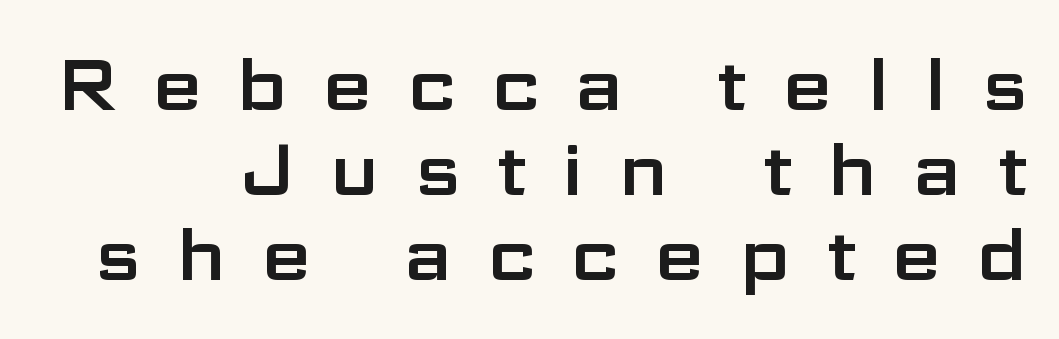
{"serif": "no", "italic": "no", "width": "wide", "stroke_contrast": "low", "x_height": "medium", "monospaced": "no", "underline": "no", "line_spacing_ratio": 1.18, "letter_spacing": "wide", "letter_spacing_em": 0.49, "glyph_px": 72}
